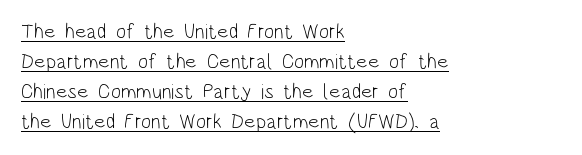
The image shows 21 px text type, upright; set left-aligned, normal line spacing (1.43x), normal letter spacing, underlined.
